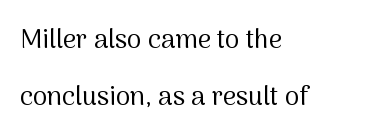
{"italic": "no", "bold": "no", "underline": "no", "align": "left", "line_spacing": "loose", "line_spacing_ratio": 2.19, "letter_spacing": "normal", "letter_spacing_em": 0.0, "glyph_px": 26}
